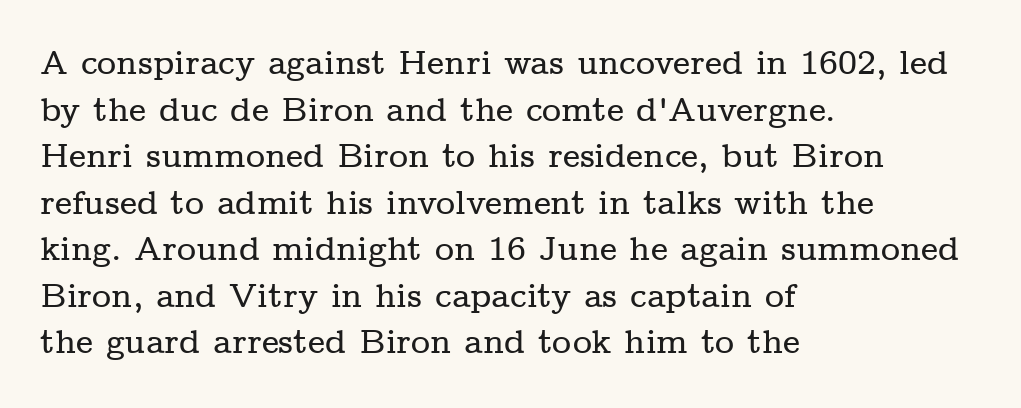
The image shows 33 px wide serif type, upright; set left-aligned, normal line spacing (1.41x), normal letter spacing, not underlined; low stroke contrast and a medium x-height.
